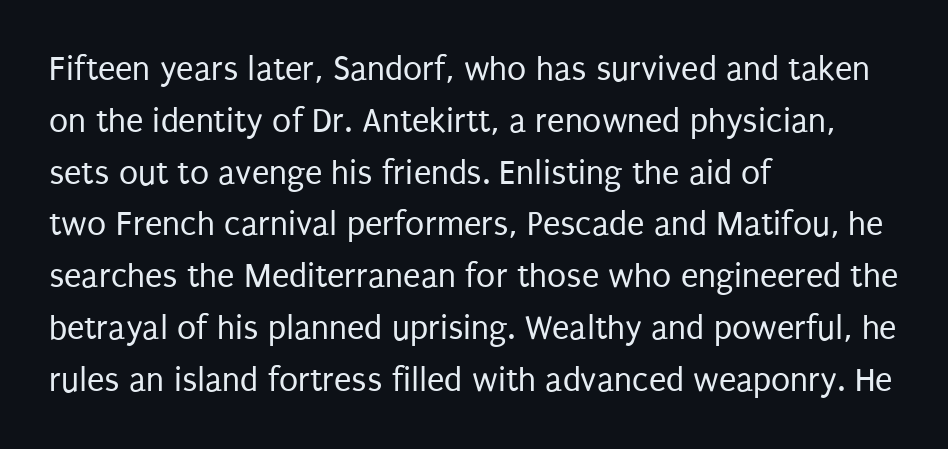
Q: Is the text bold? A: No.
Q: Is the text italic (slanted)? A: No, it is upright.
Q: Is the typeface a serif or a sans-serif typeface? A: Sans-serif.
Q: Is the text underlined? A: No.
Q: How is the paragraph aligned? A: Left-aligned.
Q: Is the spacing between letters normal or unusually wide? A: Normal.
Q: Is the spacing between lines tight, normal or loose? A: Normal.
Q: Width (condensed, normal, or wide)? A: Condensed.
Q: Stroke contrast? A: Low.
Q: x-height? A: Large.
Q: Monospaced? A: No.
